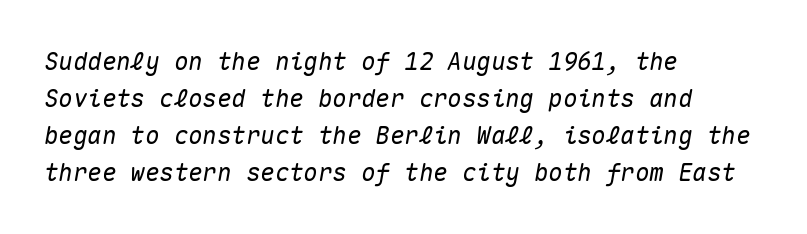
The whole block is typeset with a tilt. Typeset ragged right — the left edge is the straight one. The area under the type is left untouched. The vertical gap from one line to the next is medium.
